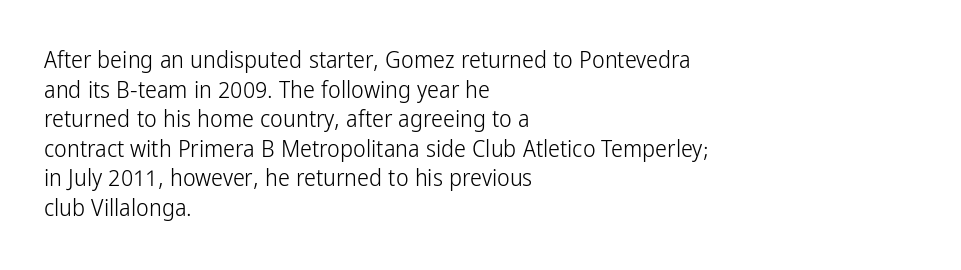
Q: Is the text bold? A: No.
Q: Is the text italic (slanted)? A: No, it is upright.
Q: Is the text underlined? A: No.
Q: How is the paragraph aligned? A: Left-aligned.
Q: Is the spacing between letters normal or unusually wide? A: Normal.
